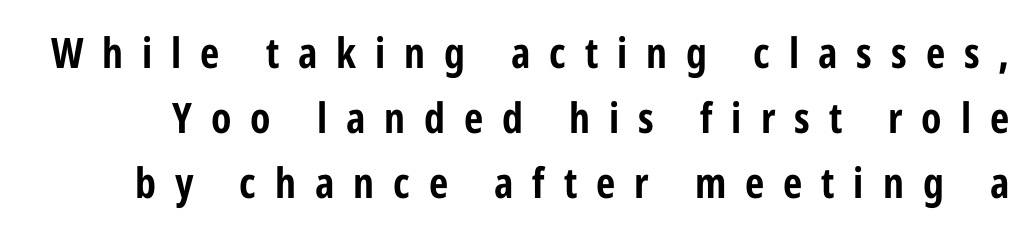
{"serif": "no", "italic": "no", "bold": "yes", "weight": "bold", "width": "condensed", "stroke_contrast": "low", "x_height": "medium", "monospaced": "no", "underline": "no", "line_spacing": "normal", "line_spacing_ratio": 1.55, "letter_spacing": "wide", "letter_spacing_em": 0.45, "glyph_px": 42}
